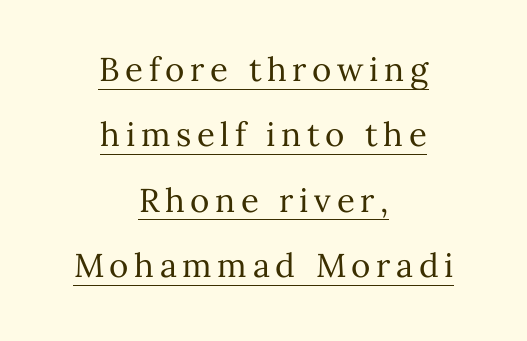
Q: Is the text bold? A: No.
Q: Is the text italic (slanted)? A: No, it is upright.
Q: Is the text underlined? A: Yes.
Q: How is the paragraph aligned? A: Centered.
Q: Is the spacing between lines tight, normal or loose? A: Loose.
Q: Width (condensed, normal, or wide)? A: Normal.
Q: Stroke contrast? A: Medium.
Q: x-height? A: Medium.
Q: Monospaced? A: No.
